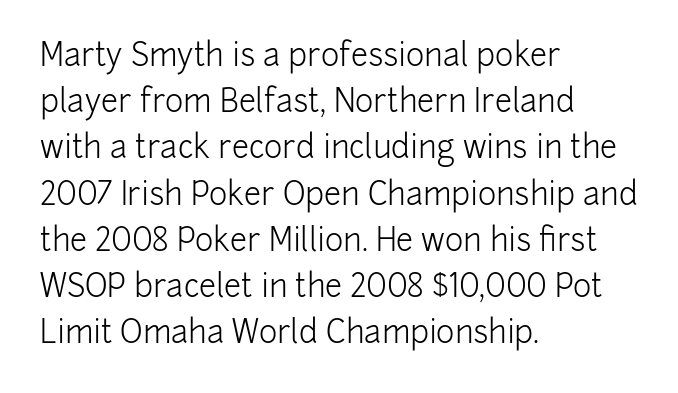
{"serif": "no", "italic": "no", "bold": "no", "weight": "light", "width": "normal", "stroke_contrast": "low", "x_height": "medium", "monospaced": "no", "underline": "no", "align": "left", "line_spacing": "normal", "line_spacing_ratio": 1.49, "letter_spacing": "normal", "letter_spacing_em": 0.0, "glyph_px": 31}
